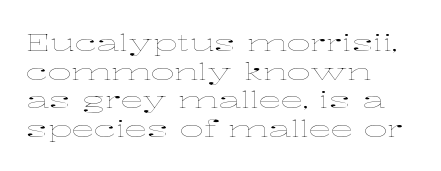
The image shows 23 px text type, upright; set left-aligned, normal line spacing (1.25x), normal letter spacing, not underlined.
